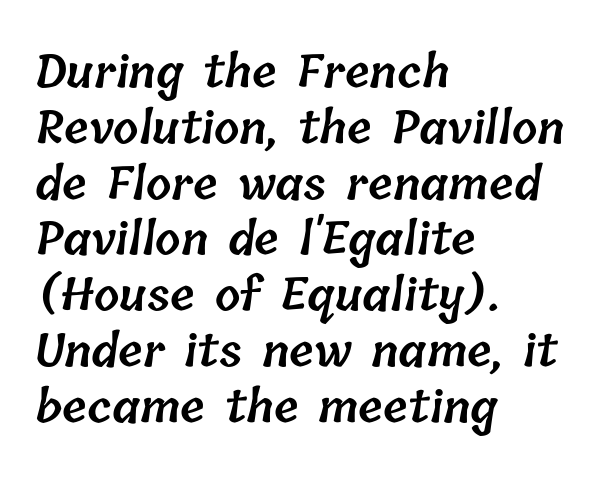
The face used here is rendered with its standard letterfit. One-word summary of the alignment: left. Descender tails drop into unmarked territory. Strokes here are thickened, but only to semibold level.
